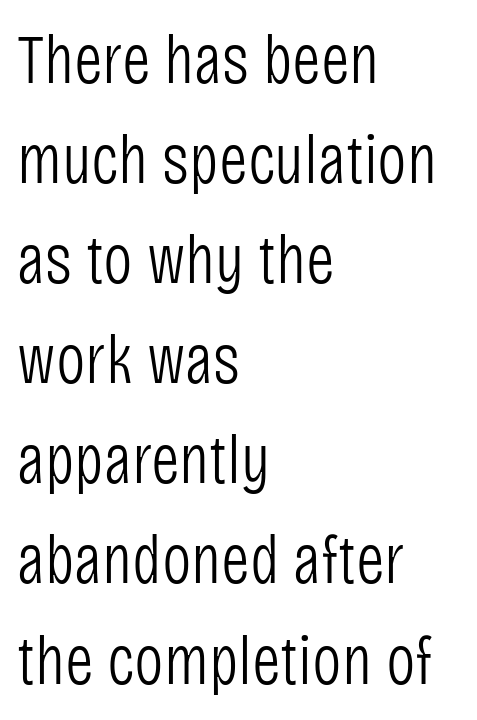
Q: Is the text bold? A: No.
Q: Is the text italic (slanted)? A: No, it is upright.
Q: Is the typeface a serif or a sans-serif typeface? A: Sans-serif.
Q: Is the text underlined? A: No.
Q: How is the paragraph aligned? A: Left-aligned.
Q: Is the spacing between letters normal or unusually wide? A: Normal.
Q: Is the spacing between lines tight, normal or loose? A: Normal.
Q: Width (condensed, normal, or wide)? A: Condensed.
Q: Stroke contrast? A: Low.
Q: x-height? A: Large.
Q: Monospaced? A: No.
